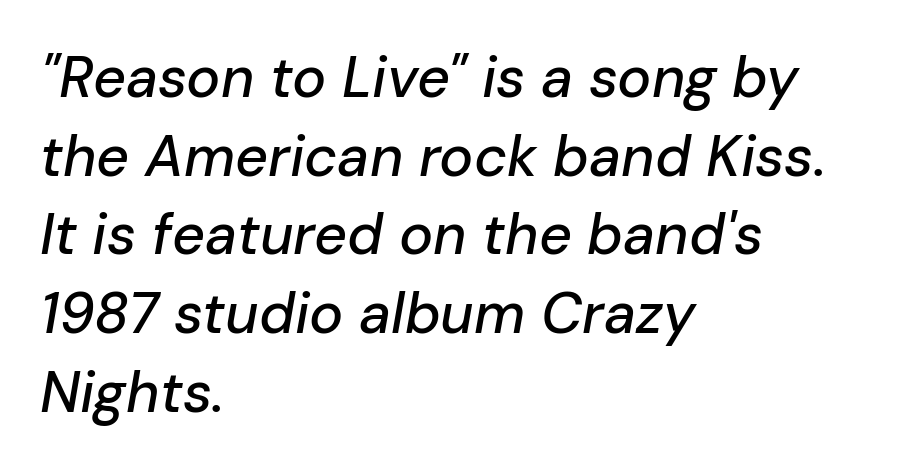
Q: Is the text italic (slanted)? A: Yes, it leans right by about 10 degrees.
Q: Is the text underlined? A: No.
Q: How is the paragraph aligned? A: Left-aligned.
Q: Is the spacing between letters normal or unusually wide? A: Normal.
Q: Is the spacing between lines tight, normal or loose? A: Normal.
Q: Width (condensed, normal, or wide)? A: Normal.
Q: Stroke contrast? A: Low.
Q: x-height? A: Medium.
Q: Monospaced? A: No.
